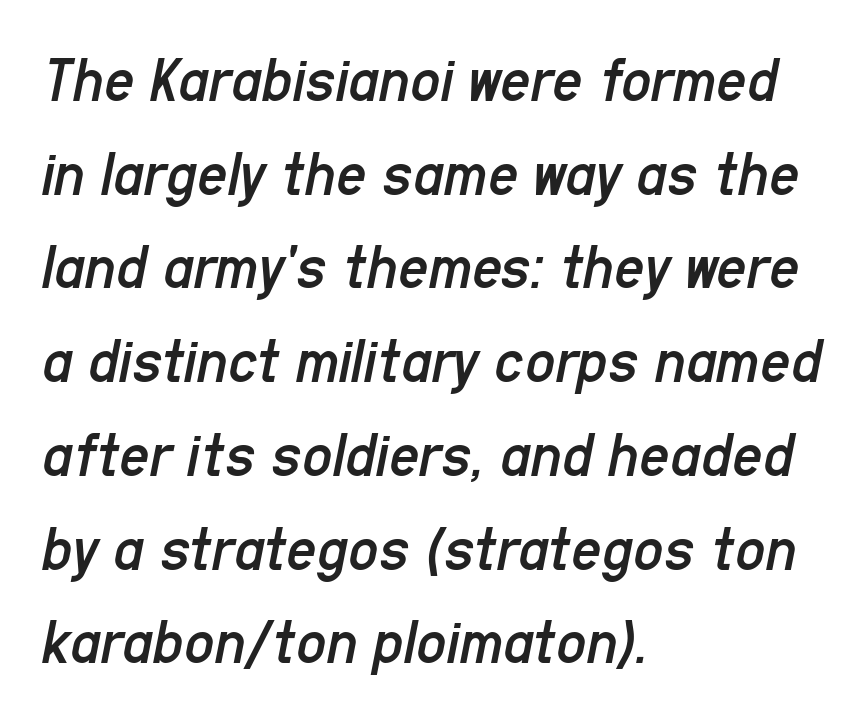
The image shows 66 px regular-weight, condensed type, italic (leaning right); set left-aligned, normal line spacing (1.42x), normal letter spacing, not underlined; low stroke contrast and a medium x-height.
